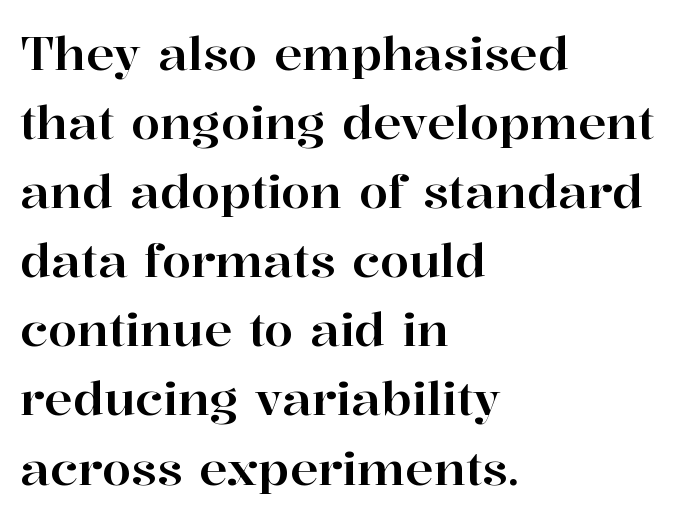
The letters advance in unequal steps, a hallmark of proportional type. In terms of leading, this rendering sits right in the middle. Serifs: yes, visible at the terminals of the letterforms. Typeset ragged right — the left edge is the straight one.
